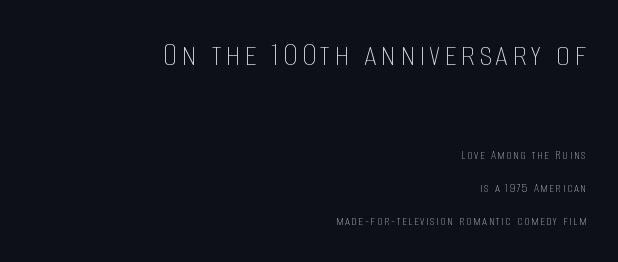
The image shows 36 px thin, condensed type, upright; set right-aligned, loose line spacing (2.36x), not underlined; the first (top) block is 2.57x larger; low stroke contrast and a large x-height.
